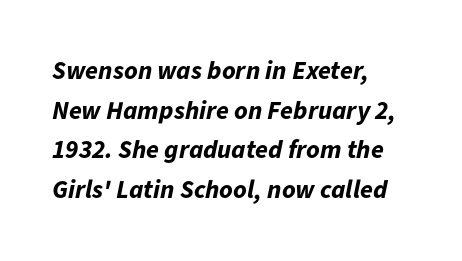
Does extra space separate the letters? No, they use regular spacing. Baseline-to-baseline distance is the conventional proportion of letter height. An italicized treatment has been applied to the whole sample. Nobody drew a line under any word here.
